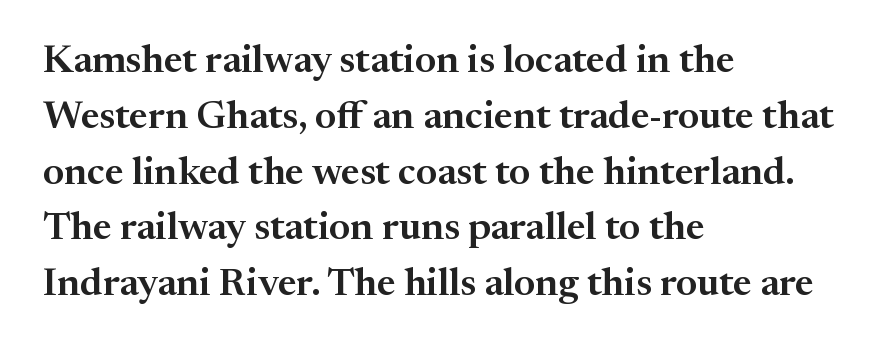
Compared with a centered layout, this one pins lines to the left instead. The face used here is proportionally spaced, like ordinary book or web type. Regular leading. A typesetter would call this zero additional tracking. The letters carry serifs — small finishing strokes at the ends of their stems.
